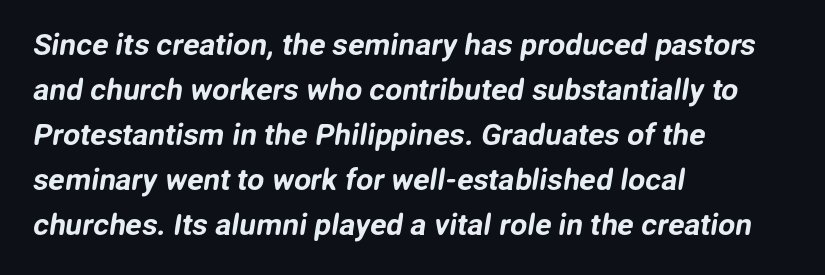
Q: Is the typeface a serif or a sans-serif typeface? A: Sans-serif.
Q: Is the text underlined? A: No.
Q: How is the paragraph aligned? A: Left-aligned.
Q: Is the spacing between letters normal or unusually wide? A: Normal.
Q: Is the spacing between lines tight, normal or loose? A: Normal.
Q: Width (condensed, normal, or wide)? A: Normal.
Q: Stroke contrast? A: Low.
Q: x-height? A: Medium.
Q: Monospaced? A: No.
